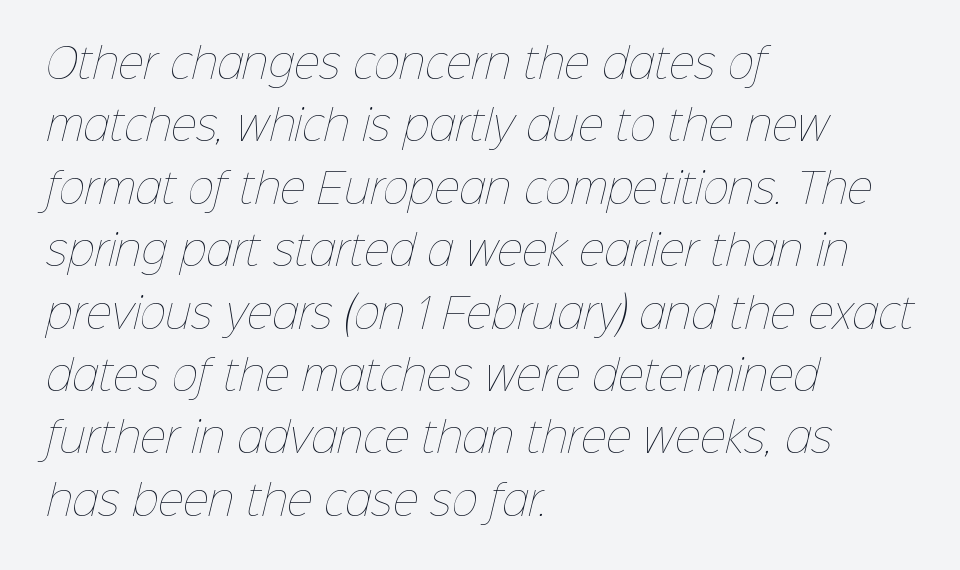
{"bold": "no", "weight": "thin", "width": "normal", "stroke_contrast": "low", "x_height": "medium", "monospaced": "no", "underline": "no", "align": "left", "line_spacing": "normal", "line_spacing_ratio": 1.56, "letter_spacing": "normal", "letter_spacing_em": 0.0, "glyph_px": 40}
